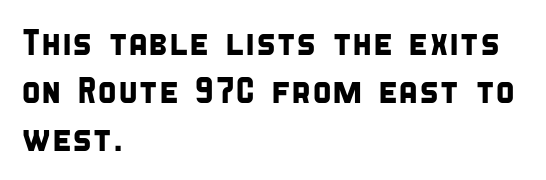
The image shows 36 px condensed sans-serif type; set left-aligned, normal line spacing (1.33x), normal letter spacing, not underlined; low stroke contrast and a large x-height.
